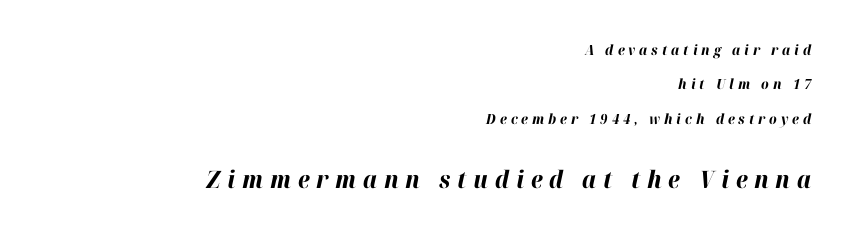
The image shows 24 px bold type, italic (leaning right); set right-aligned, loose line spacing (2.45x), unusually wide letter spacing (+0.28 em), not underlined; the second (bottom) block is 1.71x larger.
